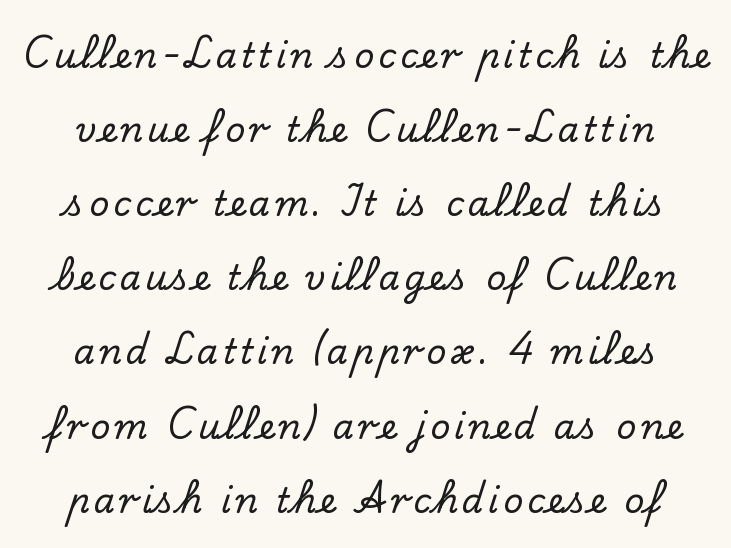
{"serif": "yes", "width": "normal", "stroke_contrast": "low", "x_height": "small", "monospaced": "no", "underline": "no", "align": "center", "line_spacing": "loose", "line_spacing_ratio": 2.18, "glyph_px": 34}
